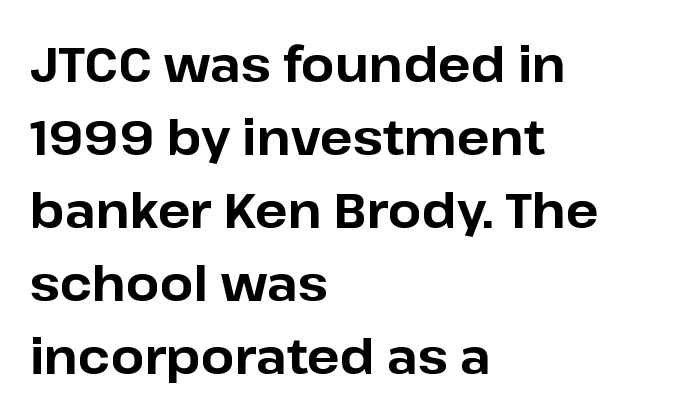
Think of a printed novel: that variable character pitch is what you see here. Rule under the text: the space is simply empty. The type is set solid horizontally, with unmodified tracking. Notice how thick the strokes are: this is what a full bold looks like.
